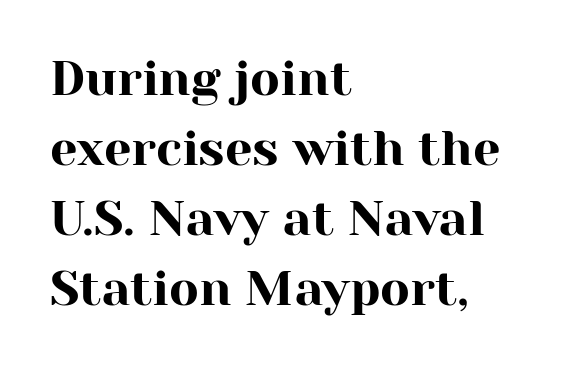
Q: Is the text italic (slanted)? A: No, it is upright.
Q: Is the typeface a serif or a sans-serif typeface? A: Serif.
Q: Is the text underlined? A: No.
Q: How is the paragraph aligned? A: Left-aligned.
Q: Is the spacing between letters normal or unusually wide? A: Normal.
Q: Is the spacing between lines tight, normal or loose? A: Normal.
Q: Width (condensed, normal, or wide)? A: Normal.
Q: Stroke contrast? A: High.
Q: x-height? A: Medium.
Q: Monospaced? A: No.
